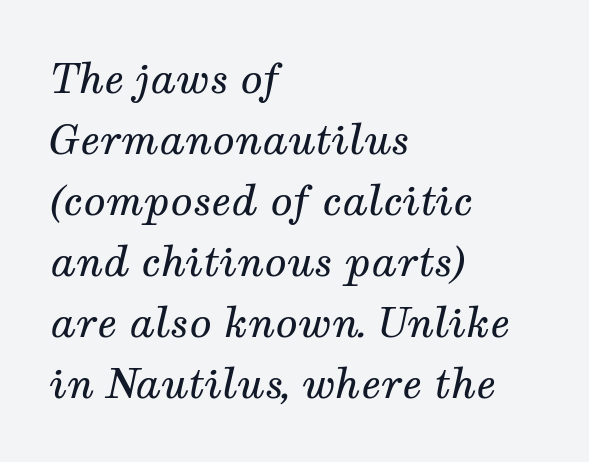
{"serif": "yes", "italic": "yes", "lean": "right", "slant_degrees": 12, "bold": "no", "weight": "regular", "width": "normal", "stroke_contrast": "medium", "x_height": "medium", "monospaced": "no", "underline": "no", "align": "left", "line_spacing": "normal", "line_spacing_ratio": 1.49, "letter_spacing": "normal", "letter_spacing_em": 0.0, "glyph_px": 41}
